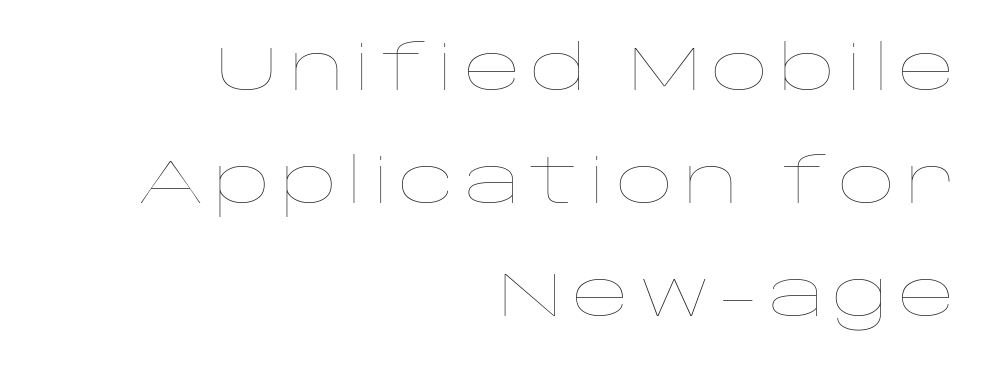
Q: Is the text bold? A: No.
Q: Is the text italic (slanted)? A: No, it is upright.
Q: Is the text underlined? A: No.
Q: How is the paragraph aligned? A: Right-aligned.
Q: Width (condensed, normal, or wide)? A: Wide.
Q: Stroke contrast? A: Low.
Q: x-height? A: Large.
Q: Monospaced? A: No.
